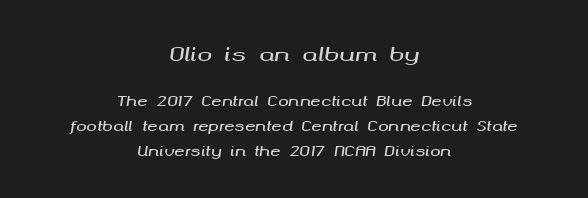
Q: Is the text italic (slanted)? A: Yes, it leans right by about 8 degrees.
Q: Is the text underlined? A: No.
Q: How is the paragraph aligned? A: Centered.
Q: Is the spacing between letters normal or unusually wide? A: Normal.
Q: Which block of text is set in a larger size, the first (top) or the second (bottom)? A: The first (top) one.
